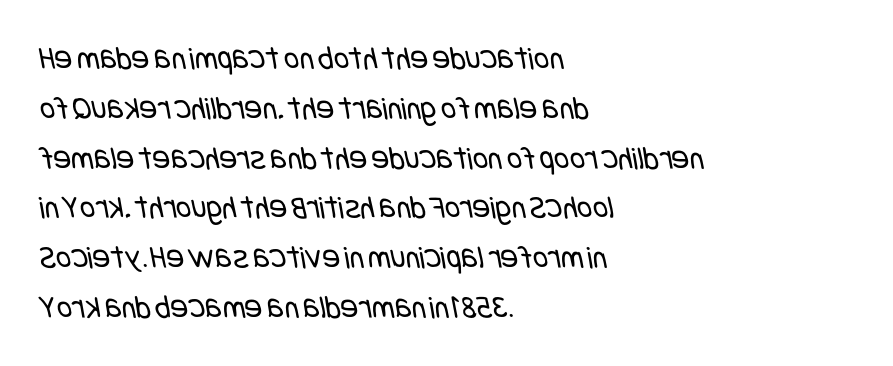
The image shows 33 px regular-weight, condensed sans-serif type; set left-aligned, normal line spacing (1.51x), normal letter spacing, not underlined; low stroke contrast and a large x-height.
